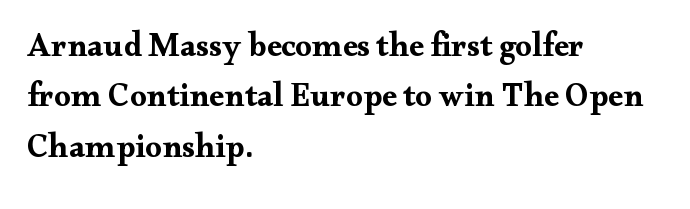
The image shows 33 px bold, wide serif type, upright; set left-aligned, normal line spacing (1.53x), normal letter spacing, not underlined; medium stroke contrast and a small x-height.
